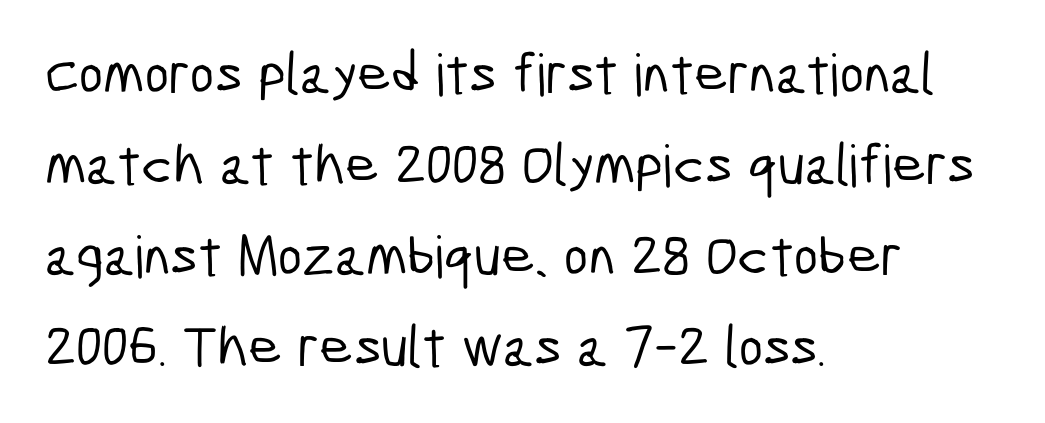
Q: Is the typeface a serif or a sans-serif typeface? A: Sans-serif.
Q: Is the text underlined? A: No.
Q: How is the paragraph aligned? A: Left-aligned.
Q: Is the spacing between letters normal or unusually wide? A: Normal.
Q: Is the spacing between lines tight, normal or loose? A: Normal.
Q: Width (condensed, normal, or wide)? A: Condensed.
Q: Stroke contrast? A: Low.
Q: x-height? A: Medium.
Q: Monospaced? A: No.
